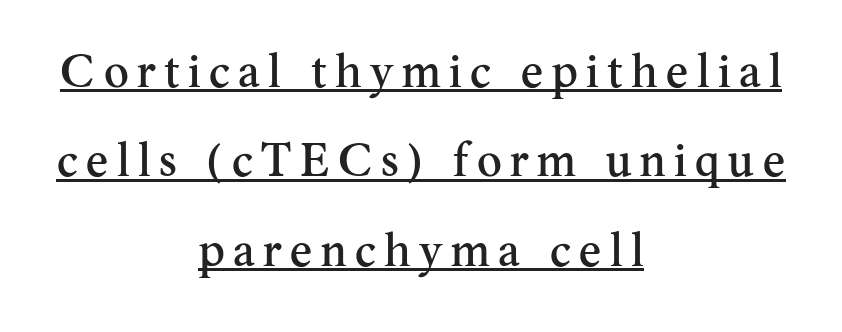
The image shows 47 px serif type, upright; set centered, loose line spacing (1.9x), underlined; medium stroke contrast and a small x-height.
